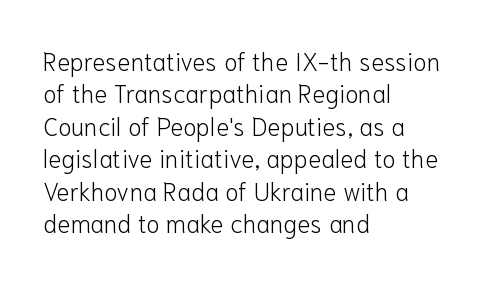
The image shows 25 px text type, upright; set left-aligned, normal line spacing (1.3x), normal letter spacing, not underlined.
